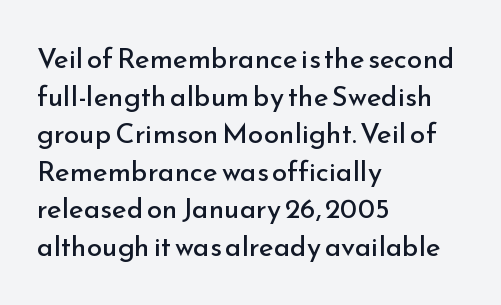
The image shows 28 px regular-weight sans-serif type, upright; set left-aligned, normal line spacing (1.34x), normal letter spacing, not underlined; low stroke contrast and a small x-height.
